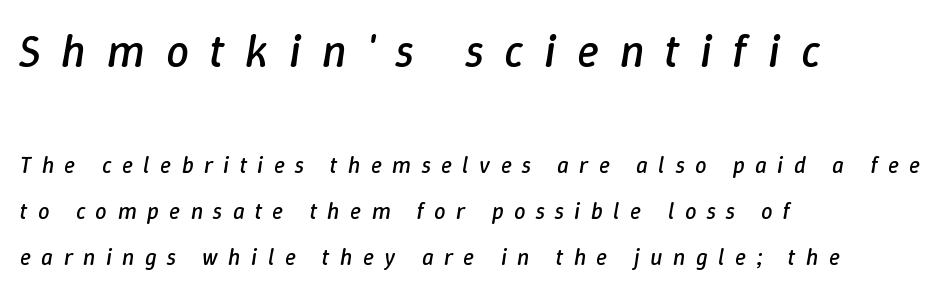
{"italic": "yes", "lean": "right", "slant_degrees": 9, "bold": "no", "weight": "regular", "width": "normal", "stroke_contrast": "low", "x_height": "medium", "monospaced": "no", "underline": "no", "align": "left", "line_spacing": "loose", "line_spacing_ratio": 2.0, "letter_spacing": "wide", "letter_spacing_em": 0.45, "larger_block": "first", "size_ratio": 2.0, "glyph_px": 46}
